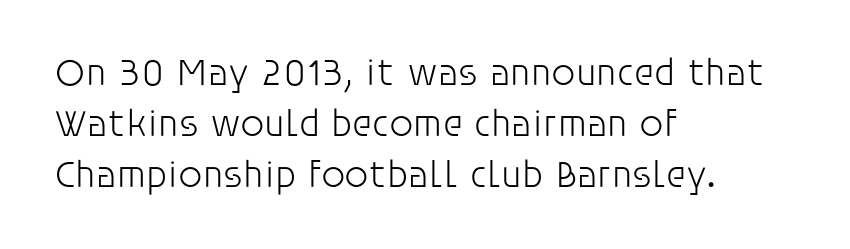
The image shows 38 px light sans-serif type, upright; set left-aligned, normal line spacing (1.34x), normal letter spacing, not underlined; low stroke contrast and a large x-height.
